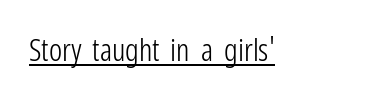
Q: Is the text bold? A: No.
Q: Is the text italic (slanted)? A: No, it is upright.
Q: Is the typeface a serif or a sans-serif typeface? A: Sans-serif.
Q: Is the text underlined? A: Yes.
Q: Is the spacing between letters normal or unusually wide? A: Normal.
Q: Width (condensed, normal, or wide)? A: Condensed.
Q: Stroke contrast? A: Low.
Q: x-height? A: Medium.
Q: Monospaced? A: No.
